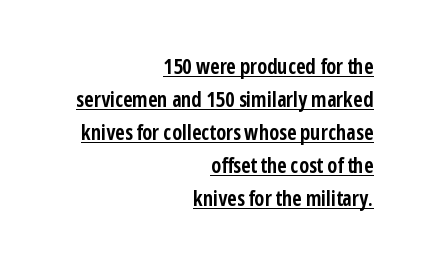
{"italic": "no", "bold": "yes", "underline": "yes", "align": "right", "line_spacing": "normal", "line_spacing_ratio": 1.57, "letter_spacing": "normal", "letter_spacing_em": 0.0, "glyph_px": 21}
